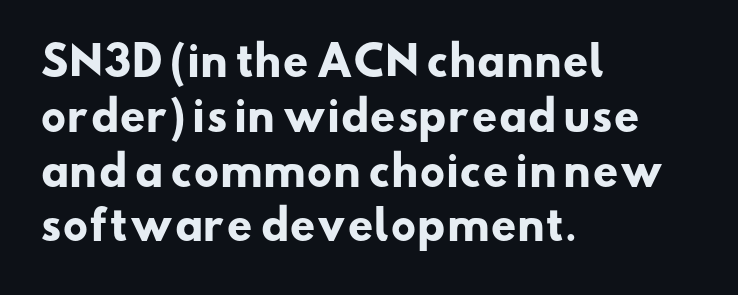
{"serif": "no", "bold": "yes", "weight": "heavy", "width": "wide", "stroke_contrast": "low", "x_height": "small", "monospaced": "no", "underline": "no", "align": "left", "line_spacing": "normal", "line_spacing_ratio": 1.37, "letter_spacing": "normal", "letter_spacing_em": 0.0, "glyph_px": 40}
